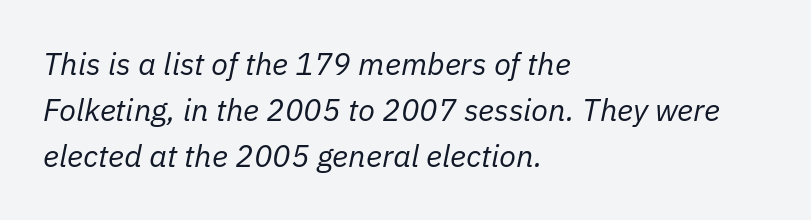
{"italic": "yes", "lean": "right", "slant_degrees": 11, "bold": "no", "weight": "regular", "width": "normal", "stroke_contrast": "low", "x_height": "medium", "monospaced": "no", "underline": "no", "align": "left", "line_spacing": "normal", "line_spacing_ratio": 1.49, "letter_spacing": "normal", "letter_spacing_em": 0.0, "glyph_px": 31}
